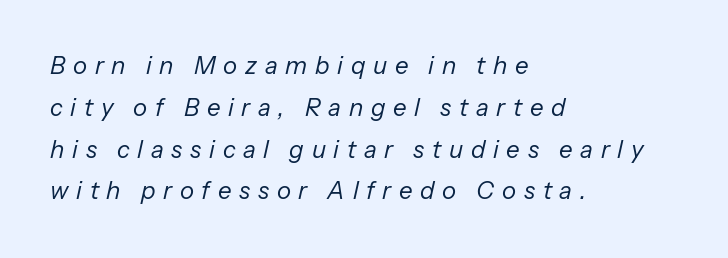
{"italic": "yes", "lean": "right", "slant_degrees": 13, "bold": "no", "underline": "no", "align": "left", "line_spacing_ratio": 1.74, "letter_spacing": "wide", "letter_spacing_em": 0.32, "glyph_px": 24}
